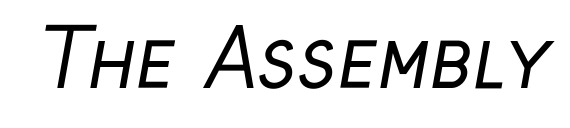
Q: Is the text bold? A: No.
Q: Is the typeface a serif or a sans-serif typeface? A: Sans-serif.
Q: Is the text underlined? A: No.
Q: Is the spacing between letters normal or unusually wide? A: Normal.
Q: Width (condensed, normal, or wide)? A: Condensed.
Q: Stroke contrast? A: Low.
Q: x-height? A: Medium.
Q: Monospaced? A: No.
